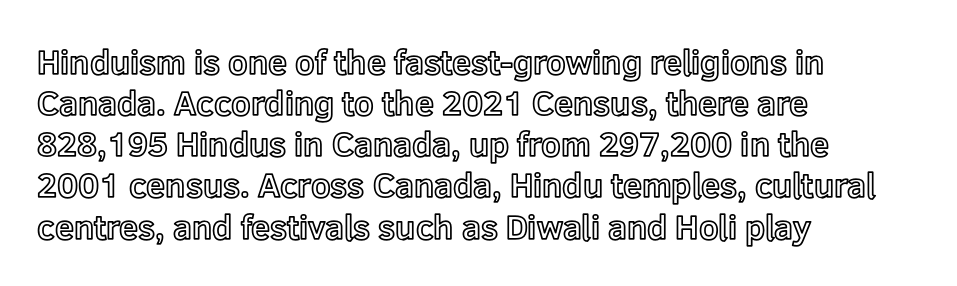
The image shows 34 px text type, upright; set left-aligned, line spacing 1.21x, normal letter spacing, not underlined; a medium x-height.
